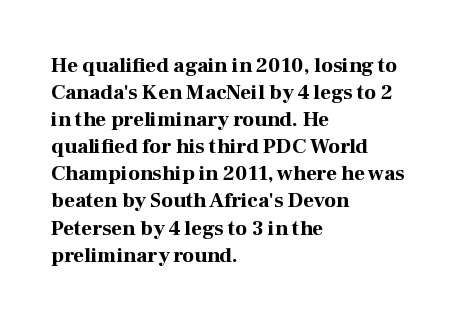
The space directly below the letters is spotless. In terms of leading, this rendering sits right in the middle. Notice how the stems are strictly vertical — no italics here. Honestly, the letter spacing is just normal — you wouldn't notice it. Typesetter's note: full bold, strokes at maximum text heaviness.
